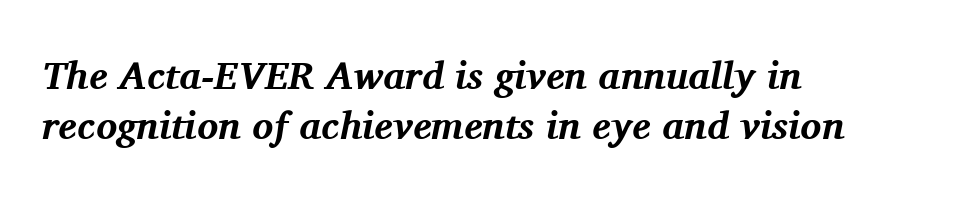
Q: Is the text bold? A: Yes.
Q: Is the text italic (slanted)? A: Yes, it leans right by about 11 degrees.
Q: Is the typeface a serif or a sans-serif typeface? A: Serif.
Q: Is the text underlined? A: No.
Q: How is the paragraph aligned? A: Left-aligned.
Q: Is the spacing between letters normal or unusually wide? A: Normal.
Q: Is the spacing between lines tight, normal or loose? A: Normal.
Q: Width (condensed, normal, or wide)? A: Normal.
Q: Stroke contrast? A: Medium.
Q: x-height? A: Medium.
Q: Monospaced? A: No.
